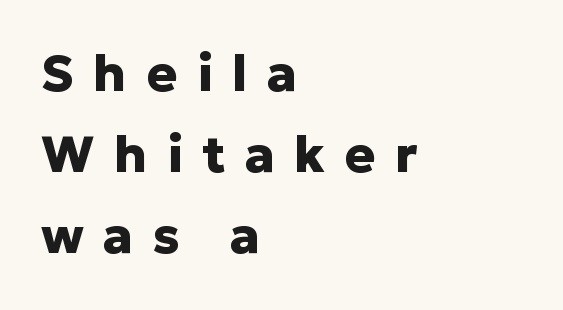
Q: Is the text bold? A: Yes.
Q: Is the text italic (slanted)? A: No, it is upright.
Q: Is the typeface a serif or a sans-serif typeface? A: Sans-serif.
Q: Is the text underlined? A: No.
Q: How is the paragraph aligned? A: Left-aligned.
Q: Is the spacing between letters normal or unusually wide? A: Unusually wide.
Q: Is the spacing between lines tight, normal or loose? A: Normal.
Q: Width (condensed, normal, or wide)? A: Normal.
Q: Stroke contrast? A: Low.
Q: x-height? A: Medium.
Q: Monospaced? A: No.
